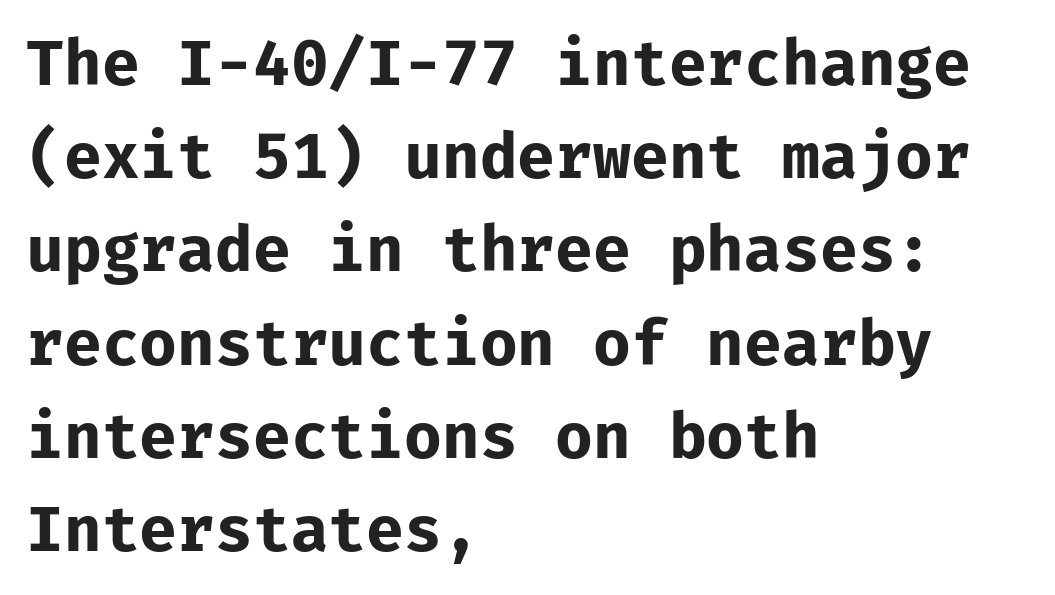
Letters rest on an invisible, unmarked baseline. Stroke thickness is high; the sample reads as a true bold. Note the uniform advance width — an 'i' takes as much space as an 'm'. The space between consecutive lines is moderate. The lines are quadded left.
